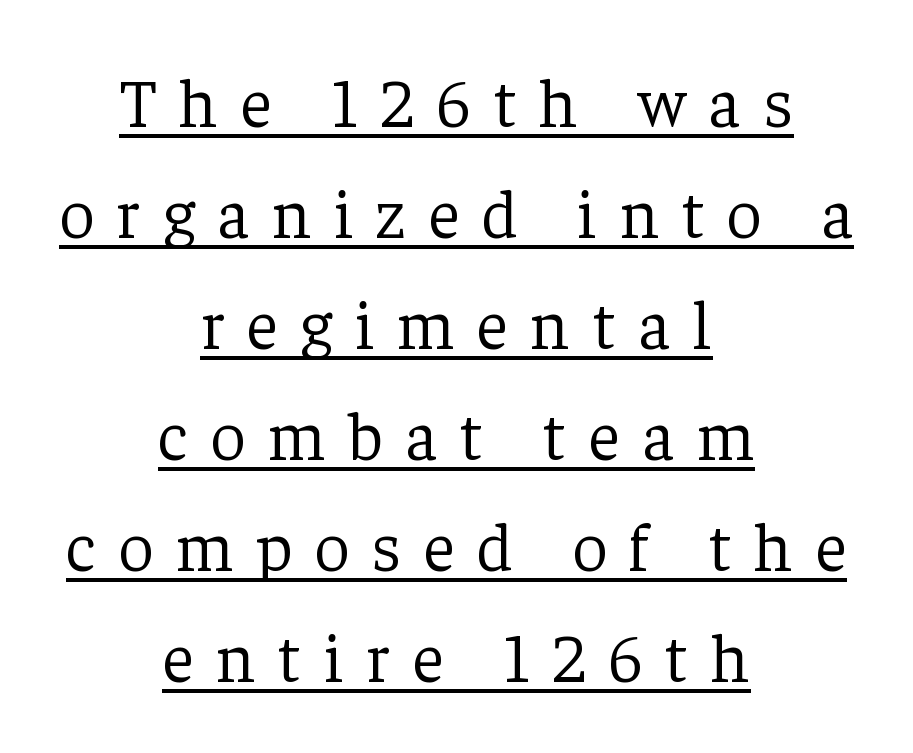
The image shows 69 px light serif type, upright; set centered, normal line spacing (1.61x), unusually wide letter spacing (+0.33 em), underlined; low stroke contrast and a medium x-height.
